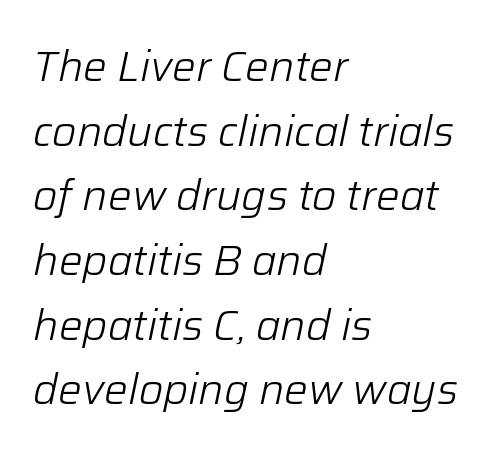
The image shows 42 px light type, italic (leaning right); set left-aligned, normal line spacing (1.54x), normal letter spacing, not underlined; low stroke contrast and a medium x-height.
